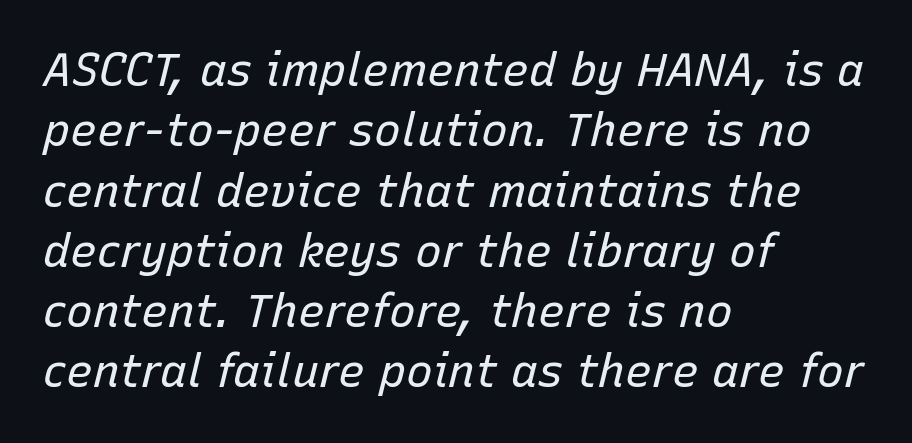
Q: Is the text bold? A: No.
Q: Is the text italic (slanted)? A: Yes, it leans right by about 15 degrees.
Q: Is the text underlined? A: No.
Q: How is the paragraph aligned? A: Left-aligned.
Q: Is the spacing between letters normal or unusually wide? A: Normal.
Q: Is the spacing between lines tight, normal or loose? A: Normal.
Q: Width (condensed, normal, or wide)? A: Normal.
Q: Stroke contrast? A: Low.
Q: x-height? A: Medium.
Q: Monospaced? A: No.
